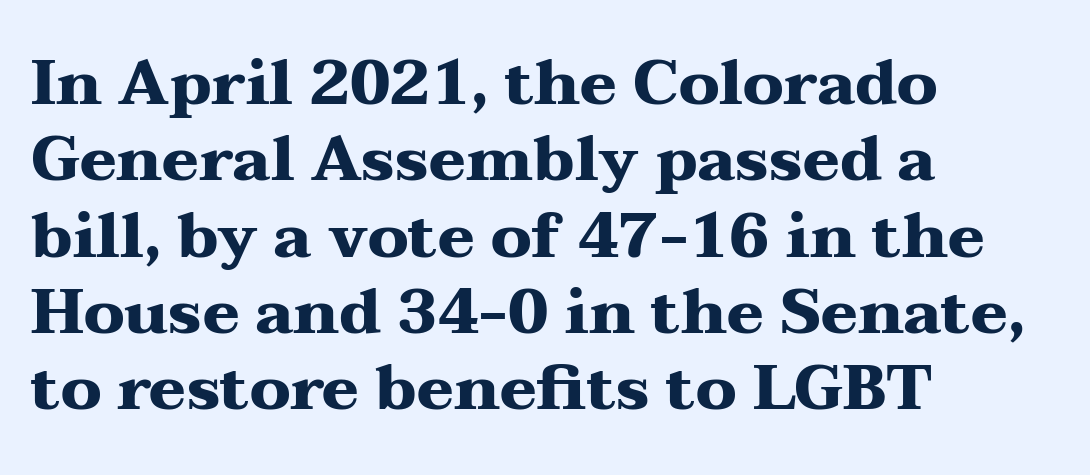
The image shows 62 px heavy, wide serif type, upright; set left-aligned, line spacing 1.23x, normal letter spacing, not underlined; medium stroke contrast and a medium x-height.
